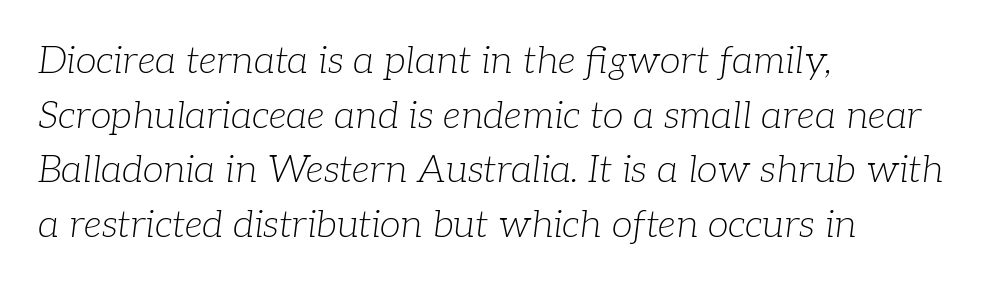
The image shows 38 px light serif type, italic (leaning right); set left-aligned, normal line spacing (1.44x), normal letter spacing, not underlined; low stroke contrast and a medium x-height.
